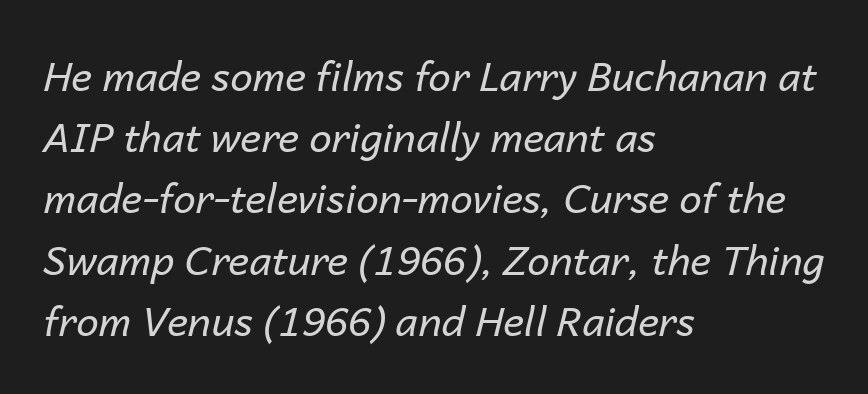
Q: Is the text bold? A: No.
Q: Is the text italic (slanted)? A: Yes, it leans right by about 14 degrees.
Q: Is the text underlined? A: No.
Q: How is the paragraph aligned? A: Left-aligned.
Q: Is the spacing between letters normal or unusually wide? A: Normal.
Q: Is the spacing between lines tight, normal or loose? A: Normal.
Q: Width (condensed, normal, or wide)? A: Normal.
Q: Stroke contrast? A: Low.
Q: x-height? A: Medium.
Q: Monospaced? A: No.
